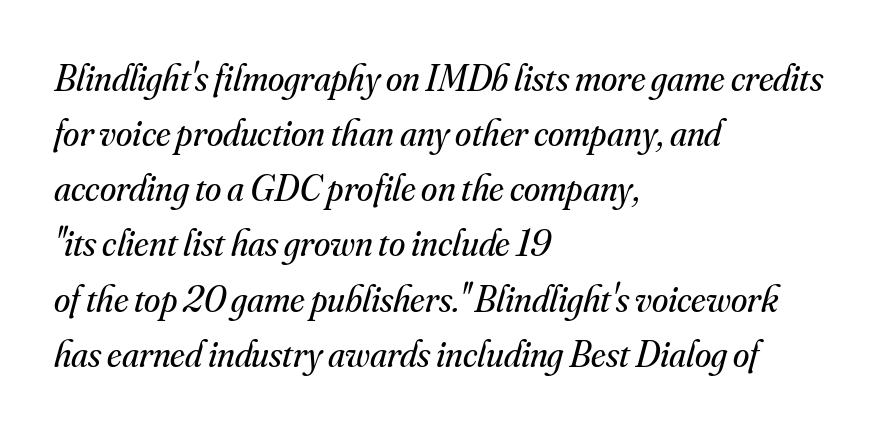
Q: Is the text bold? A: No.
Q: Is the text italic (slanted)? A: Yes, it leans right by about 16 degrees.
Q: Is the typeface a serif or a sans-serif typeface? A: Serif.
Q: Is the text underlined? A: No.
Q: How is the paragraph aligned? A: Left-aligned.
Q: Is the spacing between letters normal or unusually wide? A: Normal.
Q: Is the spacing between lines tight, normal or loose? A: Normal.
Q: Width (condensed, normal, or wide)? A: Normal.
Q: Stroke contrast? A: Medium.
Q: x-height? A: Small.
Q: Monospaced? A: No.
